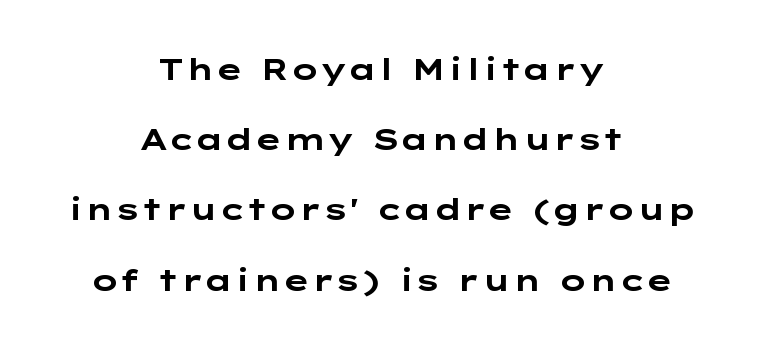
{"serif": "no", "italic": "no", "bold": "yes", "weight": "bold", "width": "wide", "stroke_contrast": "low", "x_height": "medium", "underline": "no", "align": "center", "line_spacing": "loose", "line_spacing_ratio": 2.34, "letter_spacing": "normal", "letter_spacing_em": 0.0, "glyph_px": 30}
